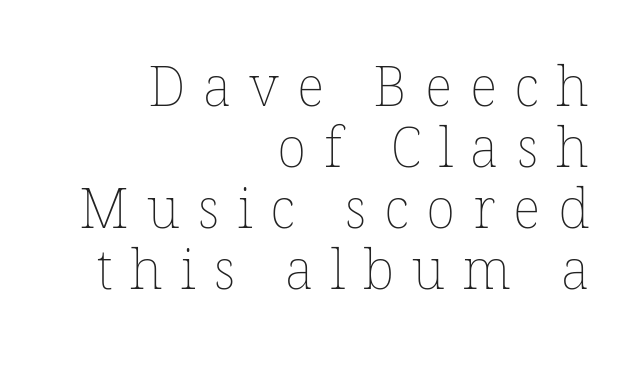
{"bold": "no", "weight": "thin", "width": "normal", "stroke_contrast": "low", "x_height": "medium", "monospaced": "no", "underline": "no", "align": "right", "line_spacing": "tight", "line_spacing_ratio": 1.11, "letter_spacing": "wide", "letter_spacing_em": 0.32, "glyph_px": 55}
